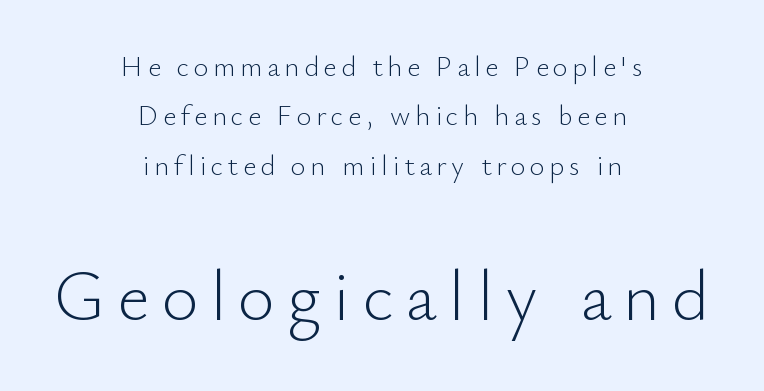
Decoration check: the copy has no underline. The rendering shows plain stroke endings on the letterforms — a sans-serif design. If you folded the block vertically in half, each line would mirror itself in length. Spacing verdict: proportional, widths tailored to each character. In this sample the second text group is rendered at the bigger scale.
